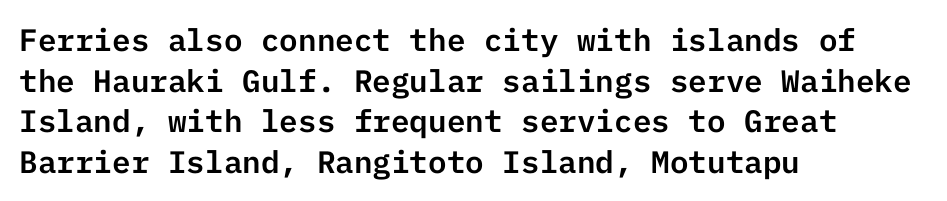
{"serif": "no", "italic": "no", "width": "normal", "stroke_contrast": "low", "x_height": "medium", "underline": "no", "align": "left", "line_spacing": "normal", "line_spacing_ratio": 1.31, "letter_spacing": "normal", "letter_spacing_em": 0.0, "glyph_px": 31}
